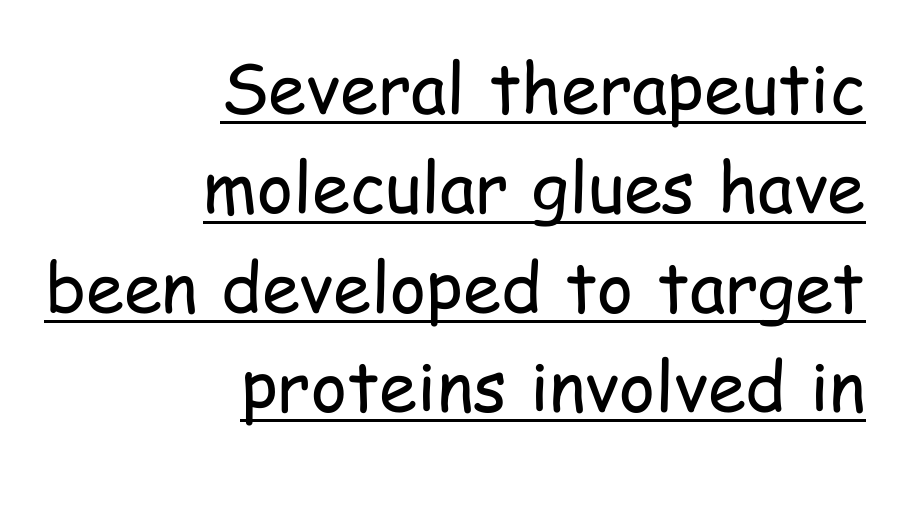
This sample keeps an unexceptional amount of space between lines. There is no visible air inserted between adjacent glyphs. Is there any slant? The stems are plumb. Visually the block forms a straight wall on the right and a jagged coastline on the left. Think standard paragraph weight, or any step lighter than that.
